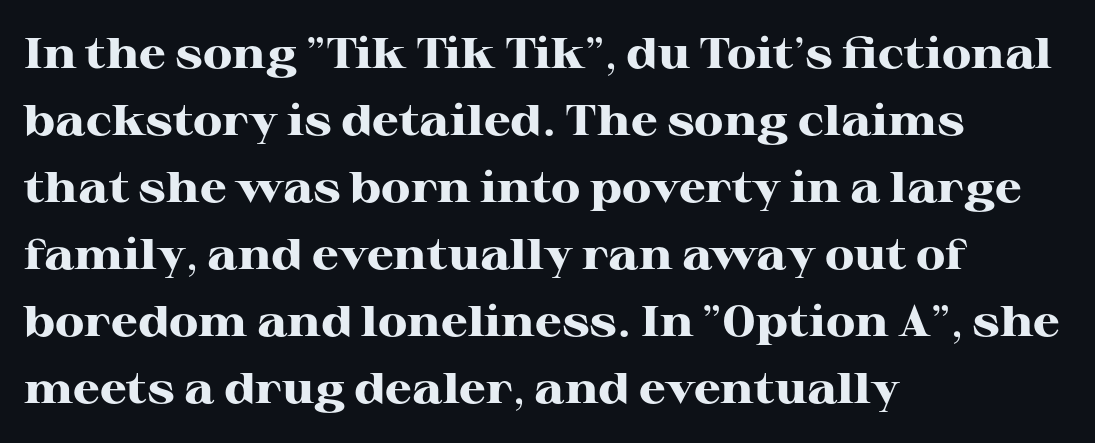
Stroke thickness is high; the sample reads as a true bold. Notice how descenders clear the ascenders below comfortably — that's standard leading. Reading down the block, your eye returns to a fixed left position each line. Are there feet on the stems? There are — it's a serif. Beneath every word, the page is bare.
